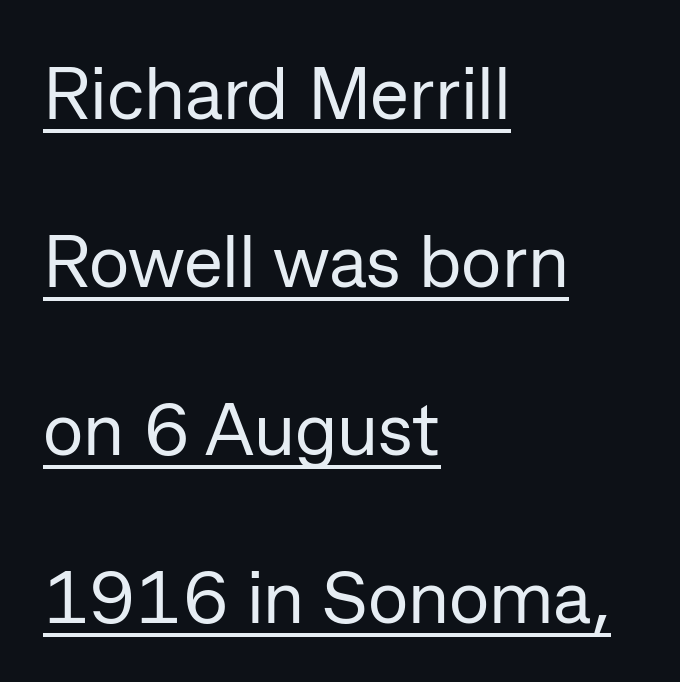
Q: Is the text bold? A: No.
Q: Is the text italic (slanted)? A: No, it is upright.
Q: Is the typeface a serif or a sans-serif typeface? A: Sans-serif.
Q: Is the text underlined? A: Yes.
Q: How is the paragraph aligned? A: Left-aligned.
Q: Is the spacing between letters normal or unusually wide? A: Normal.
Q: Is the spacing between lines tight, normal or loose? A: Loose.
Q: Width (condensed, normal, or wide)? A: Normal.
Q: Stroke contrast? A: Low.
Q: x-height? A: Medium.
Q: Monospaced? A: No.
